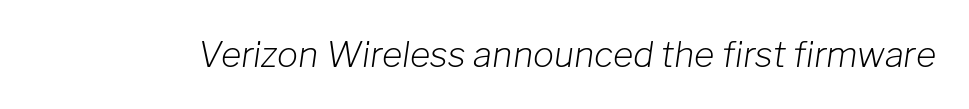
{"italic": "yes", "lean": "right", "slant_degrees": 8, "bold": "no", "weight": "light", "width": "normal", "stroke_contrast": "low", "x_height": "medium", "monospaced": "no", "underline": "no", "letter_spacing": "normal", "letter_spacing_em": 0.0, "glyph_px": 35}
